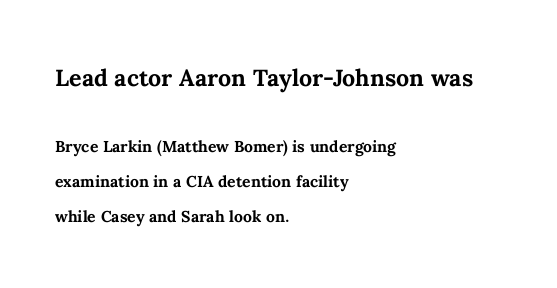
The image shows 31 px semibold type, upright; set left-aligned, normal line spacing (1.66x), normal letter spacing, not underlined; the first (top) block is 1.48x larger; medium stroke contrast and a medium x-height.
